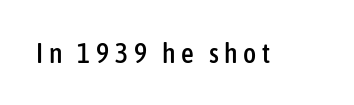
The image shows 28 px condensed sans-serif type, upright; set unusually wide letter spacing (+0.2 em), not underlined; low stroke contrast and a medium x-height.
